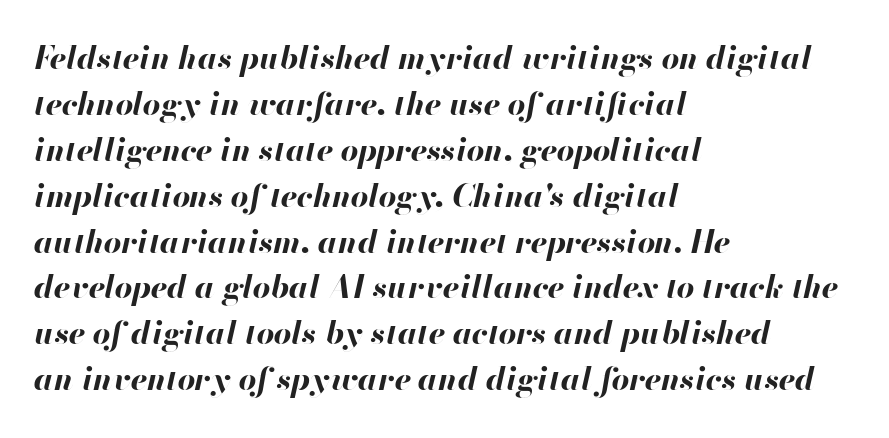
The image shows 31 px bold type, italic (leaning right); set left-aligned, normal line spacing (1.48x), normal letter spacing, not underlined; high stroke contrast and a small x-height.
